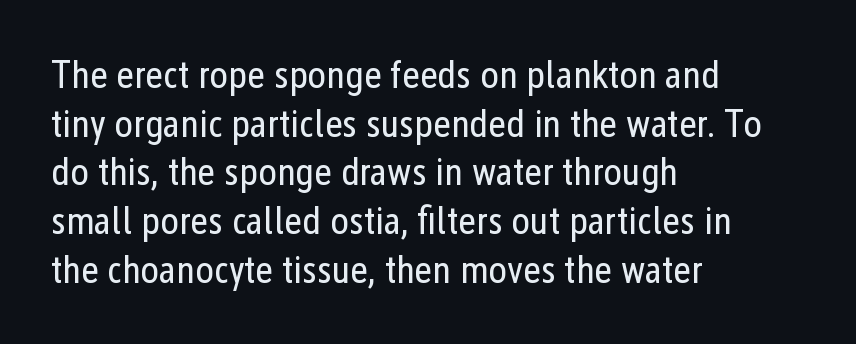
Nothing sits at the stroke ends, so this counts as sans-serif. Do the characters align in a grid? No, the font is proportional. A classic flush-left, rag-right setting is used for this passage. The face used here is rendered with its standard letterfit.
